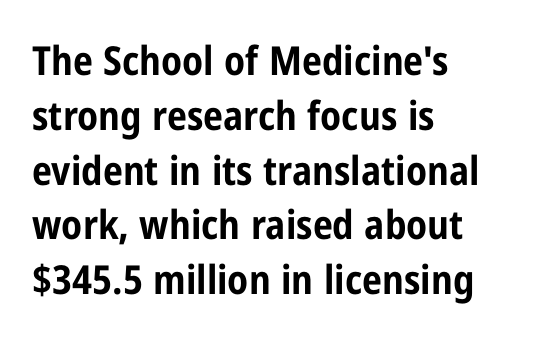
{"serif": "no", "italic": "no", "bold": "yes", "weight": "bold", "width": "condensed", "stroke_contrast": "low", "x_height": "medium", "monospaced": "no", "underline": "no", "align": "left", "line_spacing": "normal", "line_spacing_ratio": 1.37, "letter_spacing": "normal", "letter_spacing_em": 0.0, "glyph_px": 40}
